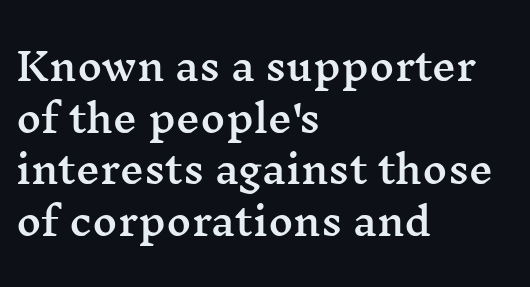
The image shows 38 px wide serif type, upright; set left-aligned, normal line spacing (1.36x), normal letter spacing, not underlined; medium stroke contrast and a medium x-height.
